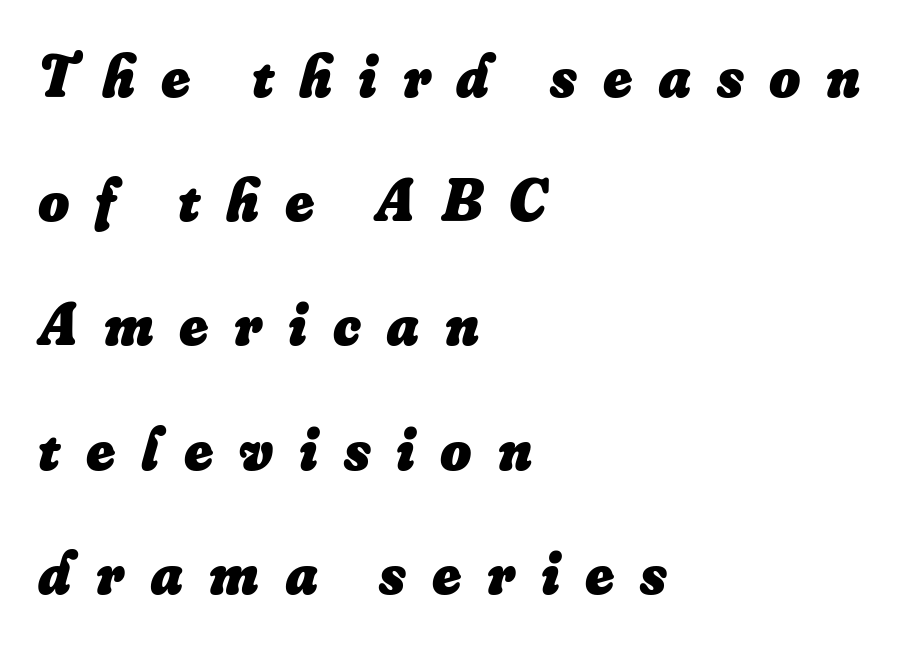
The image shows 60 px heavy type, italic (leaning right); set left-aligned, loose line spacing (2.07x), unusually wide letter spacing (+0.43 em), not underlined; low stroke contrast and a small x-height.
